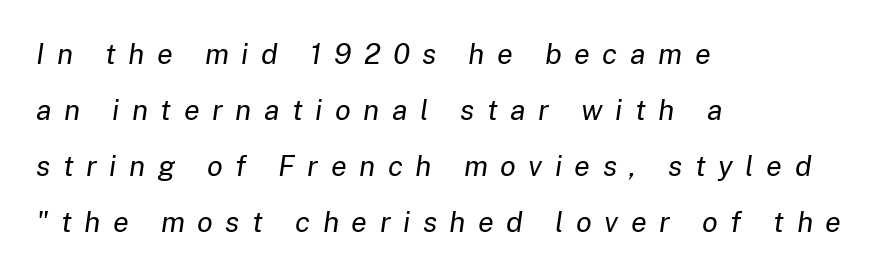
The image shows 29 px regular-weight type, italic (leaning right); set left-aligned, loose line spacing (1.93x), unusually wide letter spacing (+0.43 em), not underlined; low stroke contrast and a medium x-height.
